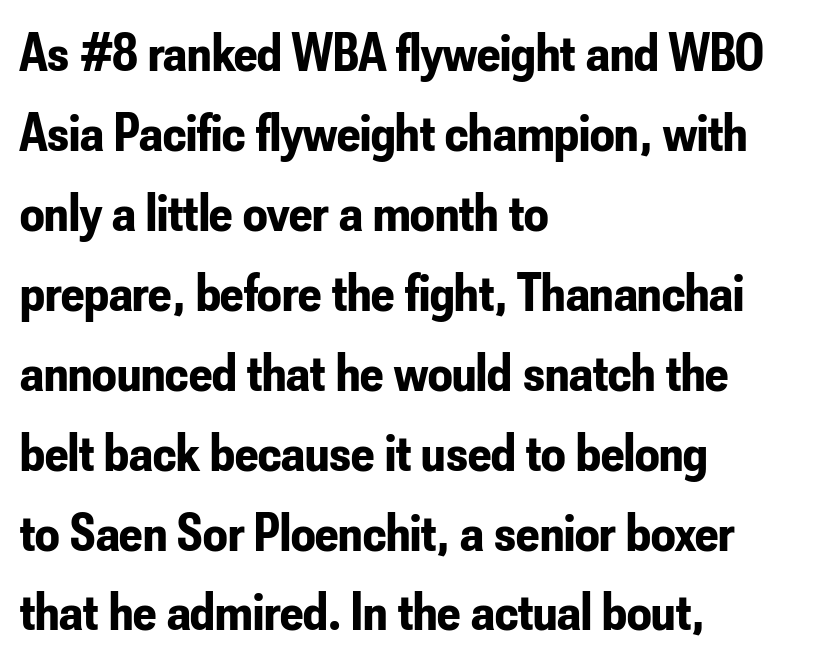
Q: Is the text bold? A: Yes.
Q: Is the text italic (slanted)? A: No, it is upright.
Q: Is the typeface a serif or a sans-serif typeface? A: Sans-serif.
Q: Is the text underlined? A: No.
Q: How is the paragraph aligned? A: Left-aligned.
Q: Is the spacing between letters normal or unusually wide? A: Normal.
Q: Is the spacing between lines tight, normal or loose? A: Normal.
Q: Width (condensed, normal, or wide)? A: Condensed.
Q: Stroke contrast? A: Low.
Q: x-height? A: Small.
Q: Monospaced? A: No.
